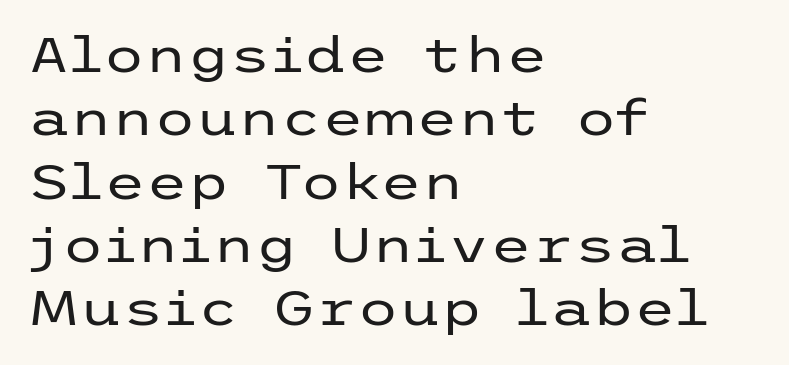
The paragraph has a hard left edge and a soft right edge. The baseline area is clear. No letter is thick-stroked: the sample isn't bold. Does the lettering tilt? It doesn't — this is upright.
